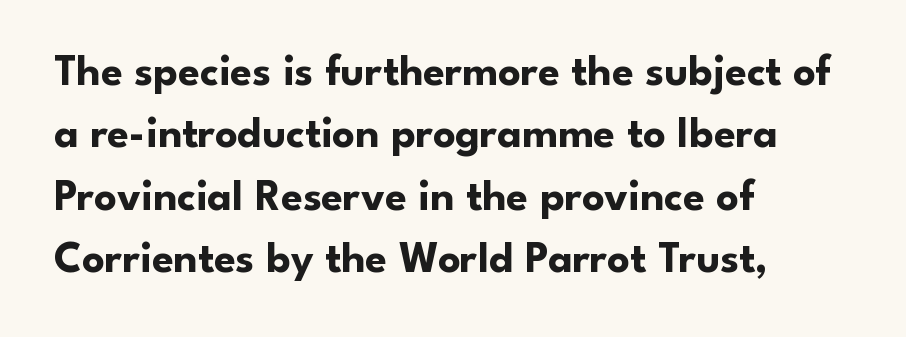
What stands out about the letter spacing? Nothing — it is the standard amount. All the whitespace from short lines collects on the right. The type sits square on the baseline with zero lean. Its strokes are broad and dark, the hallmark of bold type. Character widths vary here, with narrow letters taking less room than wide ones.
